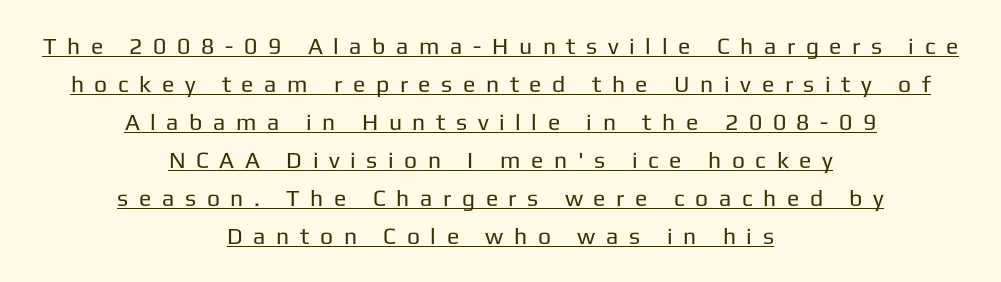
Horizontally, the lines are justified to the midpoint only. The letters are spread apart with noticeably loose tracking. The specimen includes a rule beneath the text block's lines. A quiet, ordinary-to-light weight characterises the typeface. This sample keeps an unexceptional amount of space between lines.
